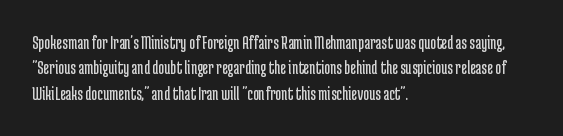
Q: Is the text bold? A: No.
Q: Is the text italic (slanted)? A: No, it is upright.
Q: Is the text underlined? A: No.
Q: How is the paragraph aligned? A: Left-aligned.
Q: Is the spacing between letters normal or unusually wide? A: Normal.
Q: Is the spacing between lines tight, normal or loose? A: Normal.
